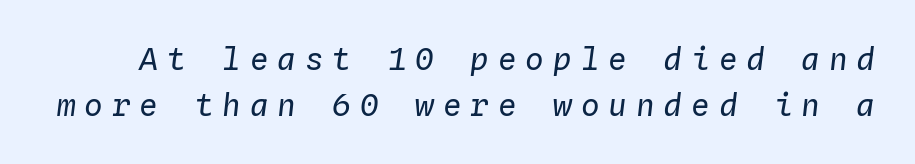
Line spacing here is normal. Quick note: underline off. What stands out about the letter spacing? Its width — letters are far apart. A typesetter would call this monospace, since all characters share one set width. Weight: not bold — regular or lighter. Notice how the stems are inclined rather than vertical — that's the hallmark of italics.
